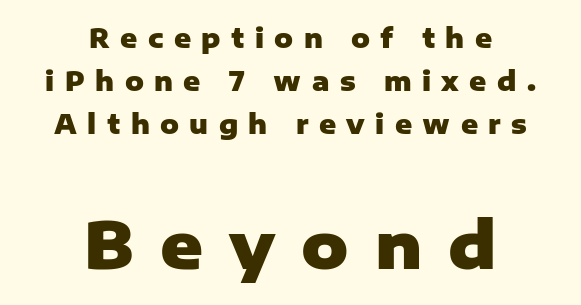
Q: Is the text bold? A: Yes.
Q: Is the text italic (slanted)? A: No, it is upright.
Q: Is the typeface a serif or a sans-serif typeface? A: Sans-serif.
Q: Is the text underlined? A: No.
Q: How is the paragraph aligned? A: Centered.
Q: Is the spacing between letters normal or unusually wide? A: Unusually wide.
Q: Is the spacing between lines tight, normal or loose? A: Normal.
Q: Which block of text is set in a larger size, the first (top) or the second (bottom)? A: The second (bottom) one.
Q: Width (condensed, normal, or wide)? A: Normal.
Q: Stroke contrast? A: Low.
Q: x-height? A: Medium.
Q: Monospaced? A: No.
